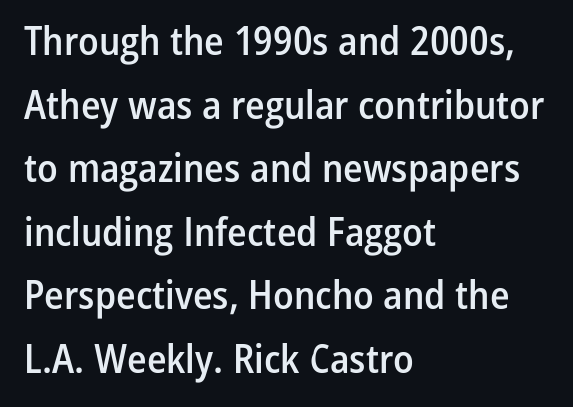
{"serif": "no", "italic": "no", "bold": "semi", "weight": "semibold", "width": "condensed", "stroke_contrast": "low", "x_height": "medium", "monospaced": "no", "underline": "no", "align": "left", "line_spacing": "normal", "line_spacing_ratio": 1.59, "letter_spacing": "normal", "letter_spacing_em": 0.0, "glyph_px": 40}
